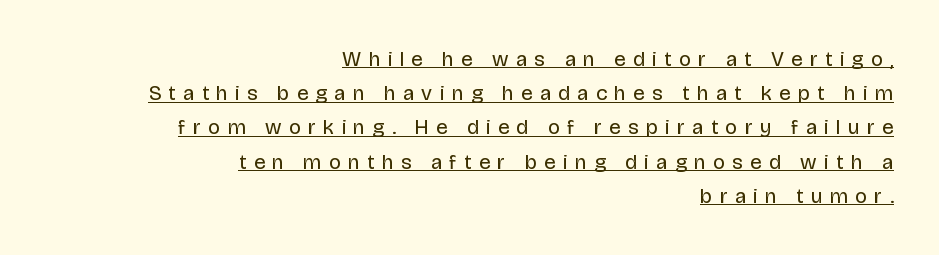
Tracking value appears strongly positive — letters spread wide. Looks like someone drew a line under every word here. A normal amount of white space separates one row of letters from the next. The typesetter chose a ragged-left arrangement here.
